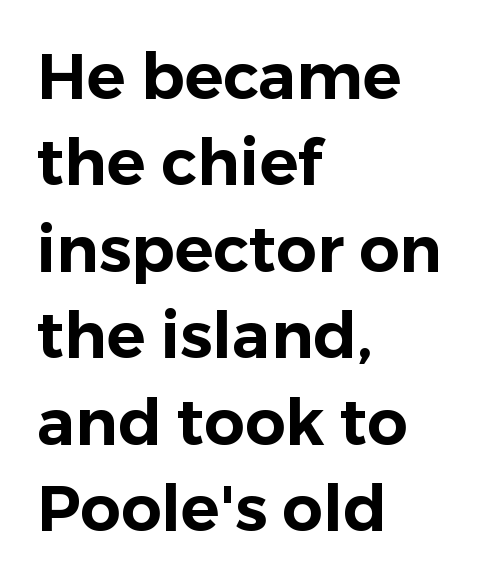
{"serif": "no", "italic": "no", "width": "normal", "stroke_contrast": "low", "x_height": "medium", "monospaced": "no", "underline": "no", "align": "left", "line_spacing": "normal", "line_spacing_ratio": 1.35, "letter_spacing": "normal", "letter_spacing_em": 0.0, "glyph_px": 64}
